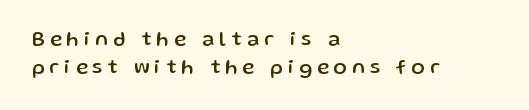
Ascenders rise straight up at ninety degrees. What's the leading like? Ordinary, nothing unusual. Here the glyphs are tracked loosely, breaking word shapes into spaced letters. Nobody drew a line under any word here.
